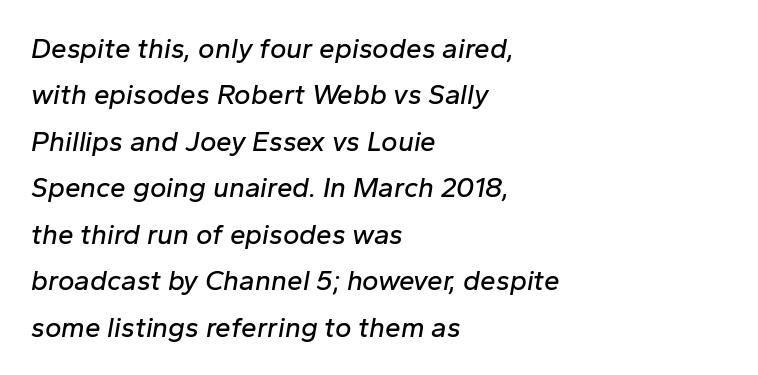
The image shows 28 px text type, italic (leaning right); set left-aligned, normal line spacing (1.66x), normal letter spacing, not underlined; low stroke contrast and a medium x-height.
